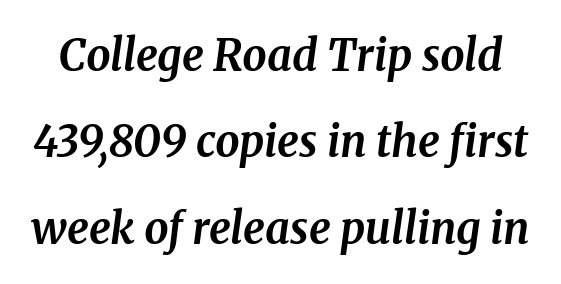
{"serif": "yes", "italic": "yes", "lean": "right", "slant_degrees": 8, "bold": "yes", "weight": "bold", "width": "normal", "stroke_contrast": "medium", "x_height": "medium", "monospaced": "no", "underline": "no", "line_spacing": "loose", "line_spacing_ratio": 2.01, "letter_spacing": "normal", "letter_spacing_em": 0.0, "glyph_px": 43}
